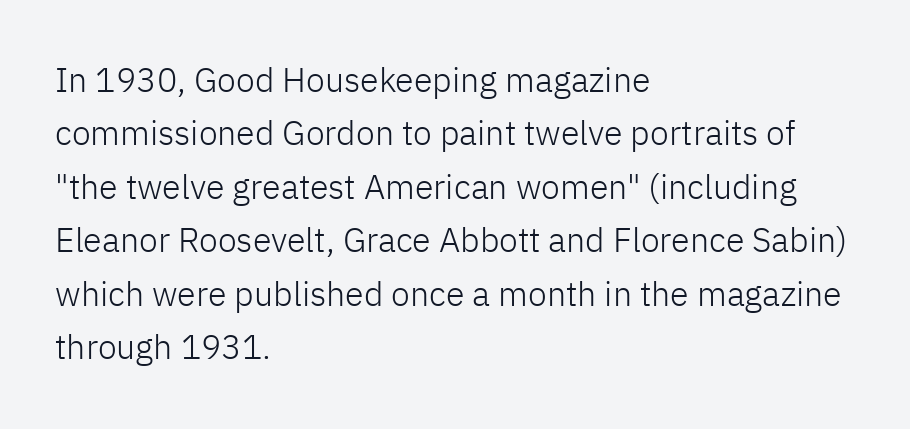
{"serif": "no", "italic": "no", "bold": "no", "weight": "light", "width": "normal", "stroke_contrast": "low", "x_height": "medium", "monospaced": "no", "underline": "no", "align": "left", "line_spacing": "normal", "line_spacing_ratio": 1.57, "letter_spacing": "normal", "letter_spacing_em": 0.0, "glyph_px": 34}
